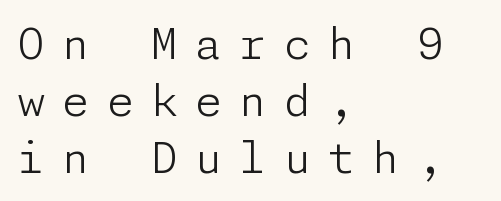
{"serif": "no", "italic": "no", "bold": "no", "weight": "light", "width": "normal", "stroke_contrast": "low", "x_height": "medium", "underline": "no", "align": "left", "line_spacing": "normal", "line_spacing_ratio": 1.33, "letter_spacing": "wide", "letter_spacing_em": 0.41, "glyph_px": 43}
